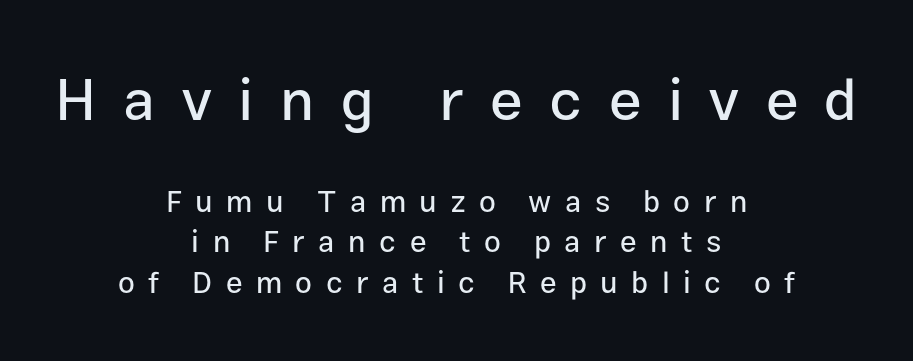
A sans-serif font was chosen for this passage. The paragraph shown floats in the horizontal middle. Does the lettering tilt? It doesn't — this is upright. Vertical spacing — default. Proportional: the letters do not fall into vertical columns.
